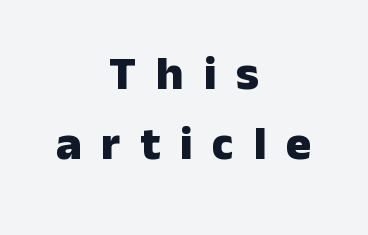
{"serif": "no", "italic": "no", "bold": "yes", "weight": "heavy", "width": "normal", "stroke_contrast": "low", "x_height": "medium", "monospaced": "no", "underline": "no", "align": "center", "line_spacing": "normal", "line_spacing_ratio": 1.46, "letter_spacing": "wide", "letter_spacing_em": 0.41, "glyph_px": 48}
